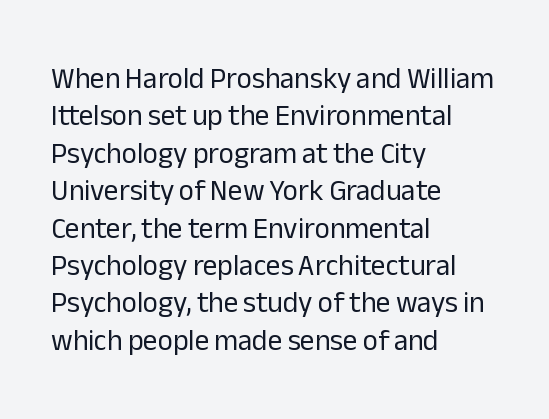
Q: Is the text bold? A: No.
Q: Is the text italic (slanted)? A: No, it is upright.
Q: Is the typeface a serif or a sans-serif typeface? A: Sans-serif.
Q: Is the text underlined? A: No.
Q: How is the paragraph aligned? A: Left-aligned.
Q: Is the spacing between letters normal or unusually wide? A: Normal.
Q: Is the spacing between lines tight, normal or loose? A: Normal.
Q: Width (condensed, normal, or wide)? A: Normal.
Q: Stroke contrast? A: Low.
Q: x-height? A: Medium.
Q: Monospaced? A: No.
